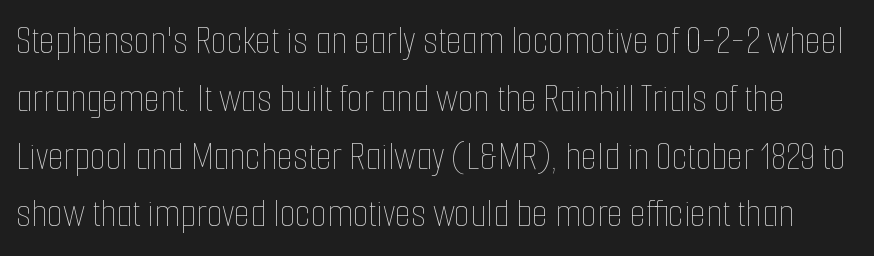
{"italic": "no", "bold": "no", "weight": "thin", "width": "condensed", "stroke_contrast": "low", "x_height": "medium", "monospaced": "no", "underline": "no", "line_spacing": "normal", "line_spacing_ratio": 1.41, "letter_spacing": "normal", "letter_spacing_em": 0.0, "glyph_px": 41}
